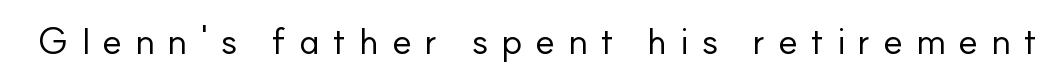
Caption: expanded tracking, letters set apart. Character widths vary here, with narrow letters taking less room than wide ones. The passage shown is not bold in any degree. Only glyphs here, with clear space below each row. This sample uses an upright cut, with every glyph sitting square on the baseline.
